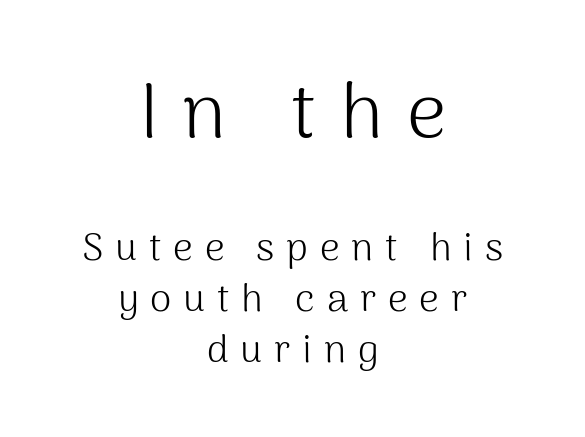
The image shows 78 px light sans-serif type, upright; set centered, normal line spacing (1.31x), unusually wide letter spacing (+0.3 em), not underlined; the first (top) block is 2.0x larger; medium stroke contrast and a medium x-height.
